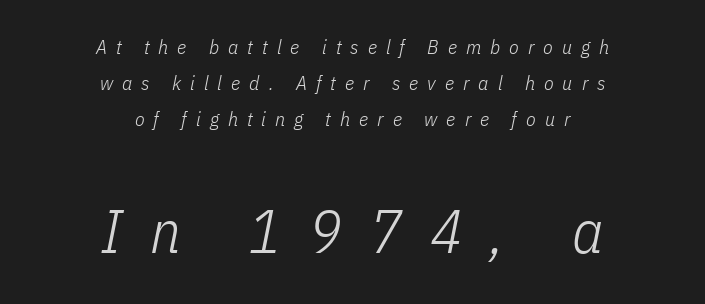
The image shows 61 px light, condensed type, italic (leaning right); set centered, line spacing 1.81x, unusually wide letter spacing (+0.45 em), not underlined; the second (bottom) block is 3.05x larger; low stroke contrast and a medium x-height.
